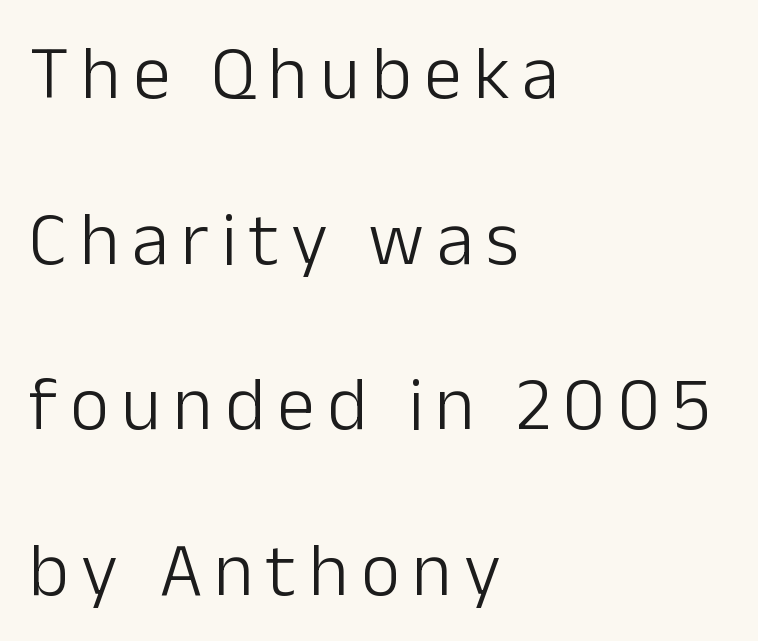
What's the leading like? Stretched, with rows far apart. The foot of each line stays bare and open. Is the type heavy? It reads as light-to-regular instead. Visually the block forms a straight wall on the left and a jagged coastline on the right.
